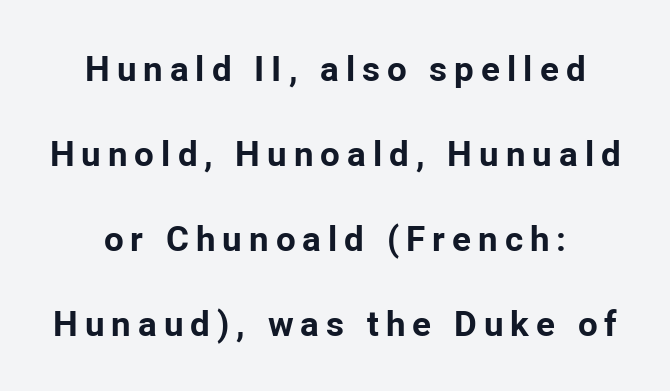
{"serif": "no", "italic": "no", "bold": "yes", "weight": "bold", "width": "normal", "stroke_contrast": "low", "x_height": "medium", "monospaced": "no", "underline": "no", "line_spacing": "loose", "line_spacing_ratio": 2.43, "letter_spacing": "wide", "letter_spacing_em": 0.2, "glyph_px": 35}
